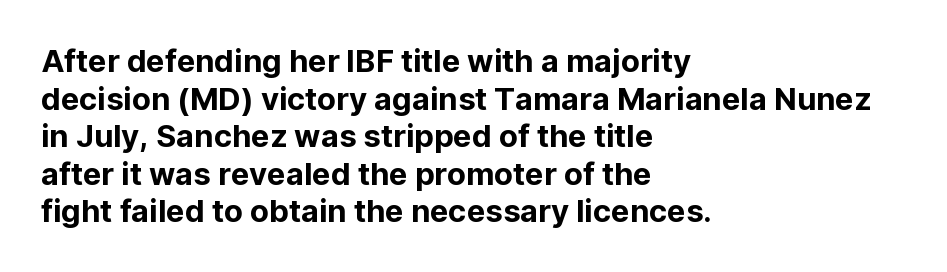
Q: Is the text italic (slanted)? A: No, it is upright.
Q: Is the typeface a serif or a sans-serif typeface? A: Sans-serif.
Q: Is the text underlined? A: No.
Q: How is the paragraph aligned? A: Left-aligned.
Q: Is the spacing between letters normal or unusually wide? A: Normal.
Q: Width (condensed, normal, or wide)? A: Normal.
Q: Stroke contrast? A: Low.
Q: x-height? A: Medium.
Q: Monospaced? A: No.
